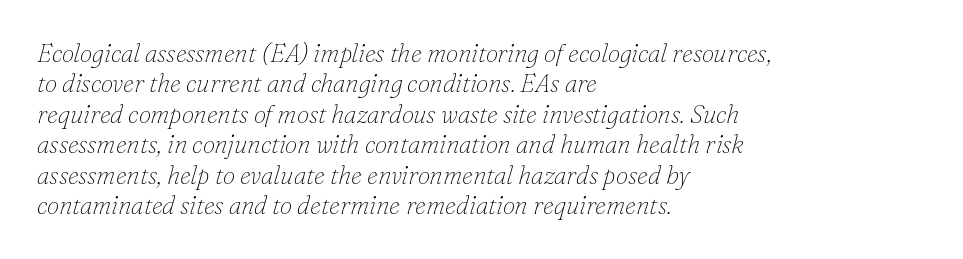
Decoration check: the copy has no underline. Weight: in the light-to-regular range. Does the lettering tilt? It does — this is italic. The typesetter chose a ragged-right arrangement here. Does extra space separate the letters? No, they use regular spacing.
